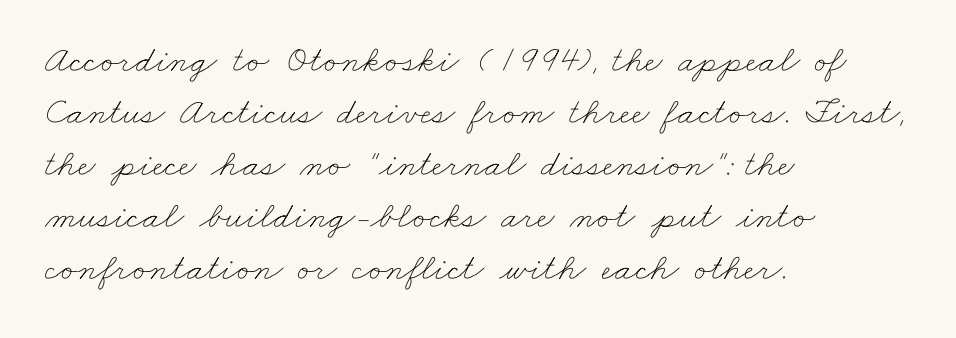
Q: Is the text bold? A: No.
Q: Is the text underlined? A: No.
Q: How is the paragraph aligned? A: Left-aligned.
Q: Is the spacing between letters normal or unusually wide? A: Normal.
Q: Is the spacing between lines tight, normal or loose? A: Normal.
Q: Width (condensed, normal, or wide)? A: Wide.
Q: Stroke contrast? A: Low.
Q: x-height? A: Small.
Q: Monospaced? A: No.
